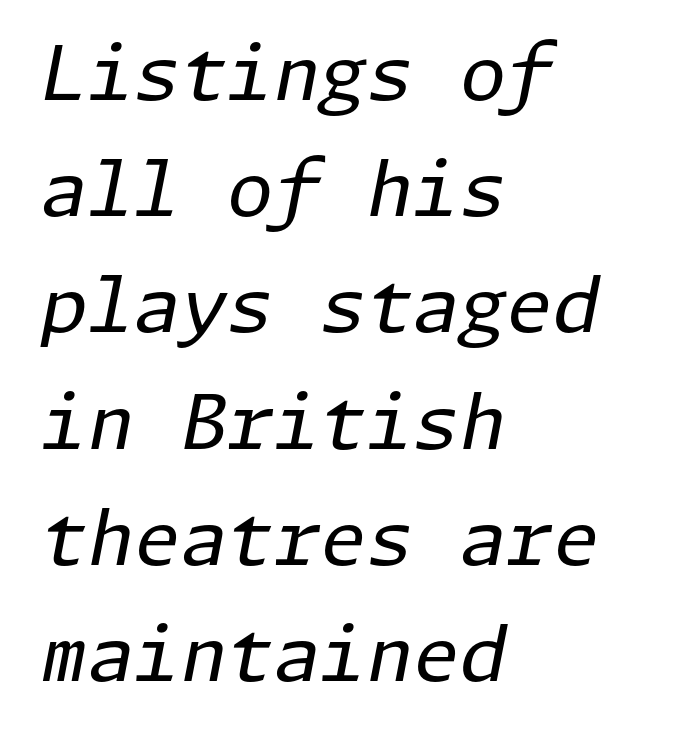
Q: Is the text bold? A: No.
Q: Is the text italic (slanted)? A: Yes, it leans right by about 11 degrees.
Q: Is the text underlined? A: No.
Q: How is the paragraph aligned? A: Left-aligned.
Q: Is the spacing between letters normal or unusually wide? A: Normal.
Q: Is the spacing between lines tight, normal or loose? A: Normal.
Q: Width (condensed, normal, or wide)? A: Normal.
Q: Stroke contrast? A: Low.
Q: x-height? A: Medium.
